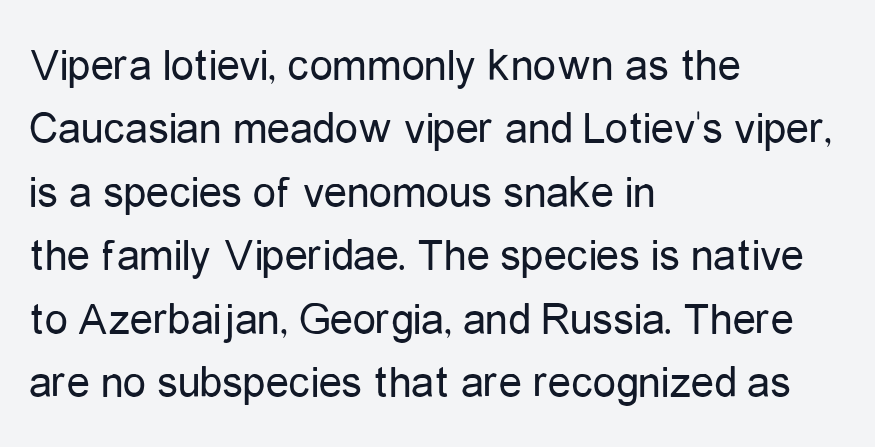
{"serif": "no", "italic": "no", "bold": "no", "weight": "regular", "width": "condensed", "stroke_contrast": "low", "x_height": "medium", "monospaced": "no", "underline": "no", "align": "left", "line_spacing": "normal", "line_spacing_ratio": 1.38, "letter_spacing": "normal", "letter_spacing_em": 0.0, "glyph_px": 46}
